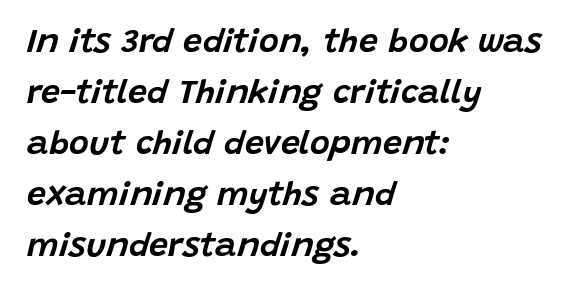
{"italic": "yes", "lean": "right", "slant_degrees": 15, "width": "normal", "stroke_contrast": "low", "x_height": "large", "monospaced": "no", "underline": "no", "align": "left", "line_spacing": "normal", "line_spacing_ratio": 1.5, "letter_spacing": "normal", "letter_spacing_em": 0.0, "glyph_px": 34}
